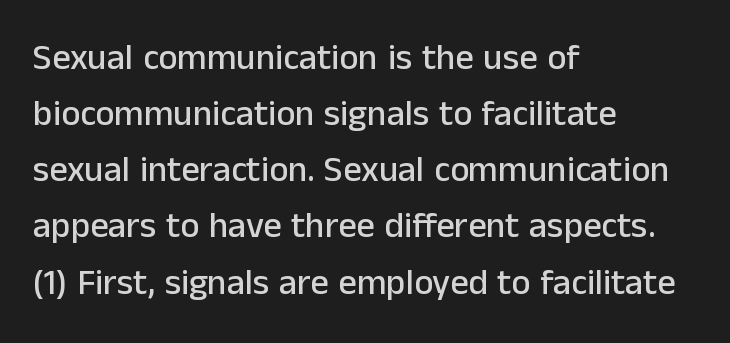
The image shows 36 px sans-serif type, upright; set left-aligned, normal line spacing (1.56x), normal letter spacing, not underlined; low stroke contrast and a medium x-height.
